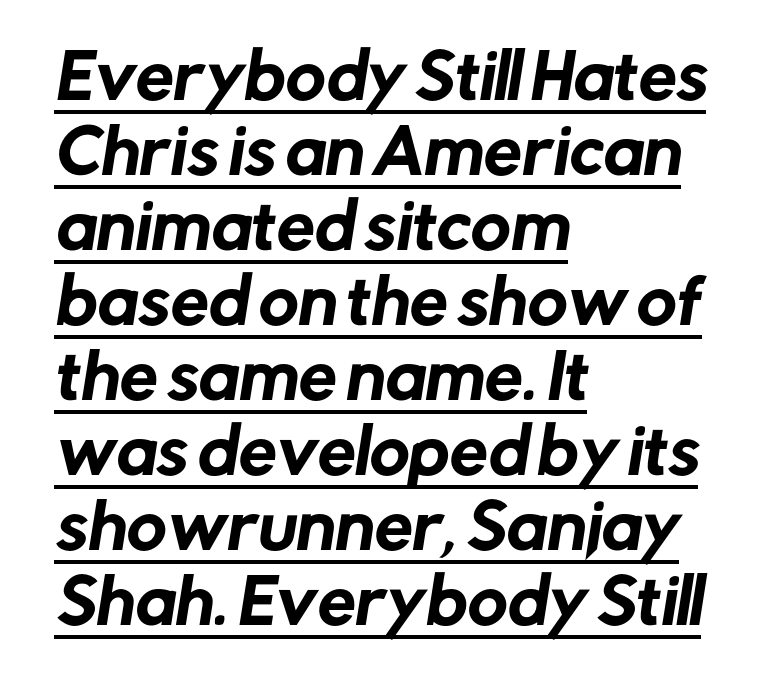
{"serif": "no", "width": "normal", "stroke_contrast": "low", "x_height": "medium", "monospaced": "no", "underline": "yes", "align": "left", "line_spacing_ratio": 1.23, "letter_spacing": "normal", "letter_spacing_em": 0.0, "glyph_px": 61}
